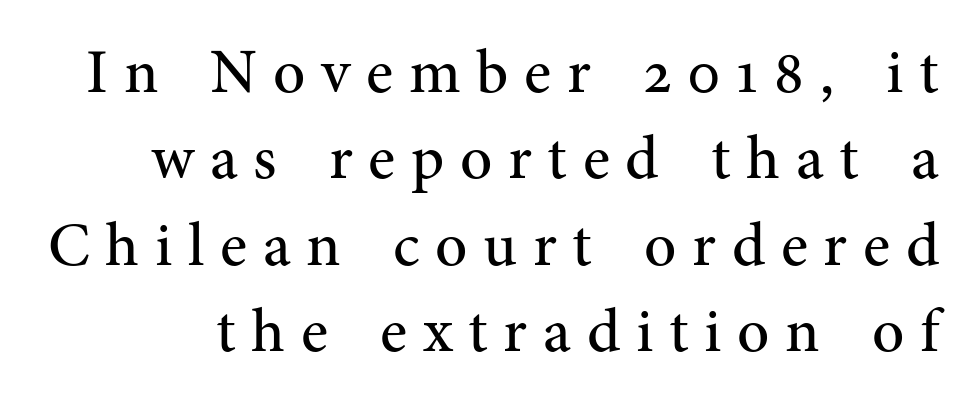
Q: Is the text bold? A: No.
Q: Is the text italic (slanted)? A: No, it is upright.
Q: Is the typeface a serif or a sans-serif typeface? A: Serif.
Q: Is the text underlined? A: No.
Q: Is the spacing between letters normal or unusually wide? A: Unusually wide.
Q: Is the spacing between lines tight, normal or loose? A: Normal.
Q: Width (condensed, normal, or wide)? A: Normal.
Q: Stroke contrast? A: Medium.
Q: x-height? A: Medium.
Q: Monospaced? A: No.
